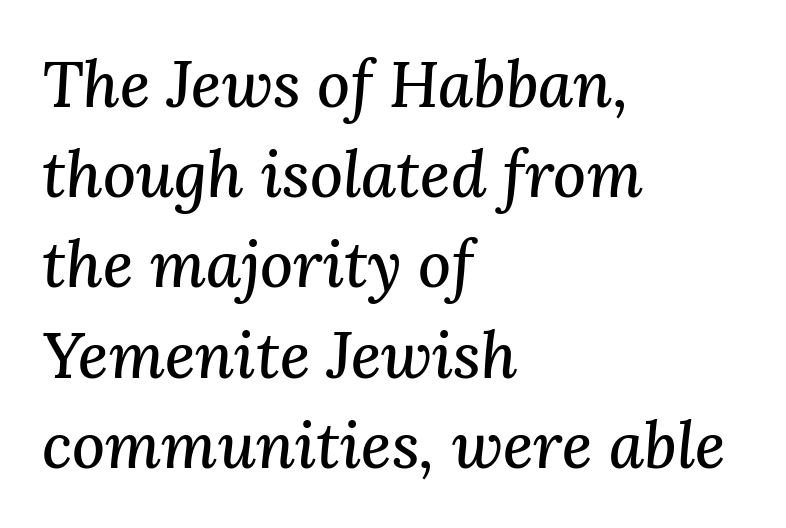
{"serif": "yes", "italic": "yes", "lean": "right", "slant_degrees": 3, "width": "normal", "stroke_contrast": "medium", "x_height": "medium", "monospaced": "no", "underline": "no", "align": "left", "line_spacing": "normal", "line_spacing_ratio": 1.41, "letter_spacing": "normal", "letter_spacing_em": 0.0, "glyph_px": 64}
